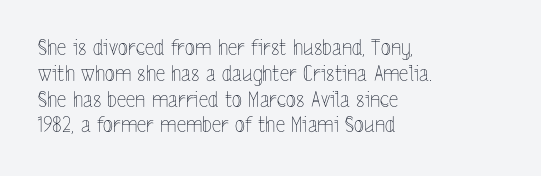
Q: Is the text bold? A: No.
Q: Is the text italic (slanted)? A: No, it is upright.
Q: Is the text underlined? A: No.
Q: How is the paragraph aligned? A: Left-aligned.
Q: Is the spacing between letters normal or unusually wide? A: Normal.
